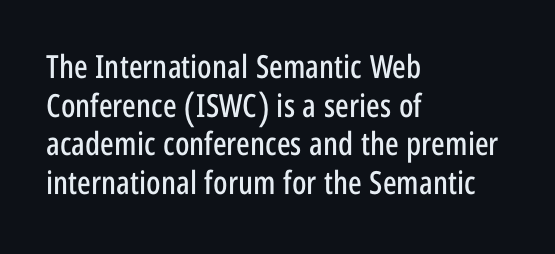
{"serif": "no", "italic": "no", "width": "condensed", "stroke_contrast": "low", "x_height": "large", "monospaced": "no", "underline": "no", "align": "left", "line_spacing_ratio": 1.21, "letter_spacing": "normal", "letter_spacing_em": 0.0, "glyph_px": 32}
